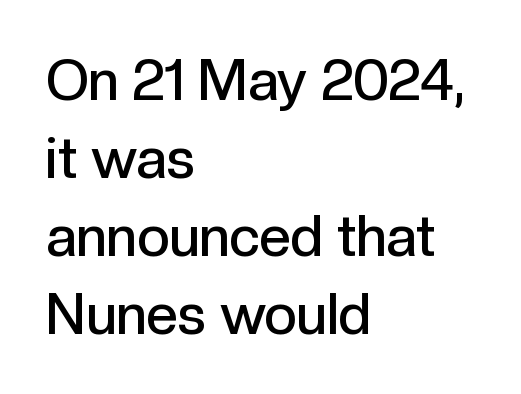
{"serif": "no", "italic": "no", "bold": "semi", "weight": "semibold", "width": "normal", "x_height": "medium", "monospaced": "no", "underline": "no", "align": "left", "line_spacing": "normal", "line_spacing_ratio": 1.39, "letter_spacing": "normal", "letter_spacing_em": 0.0, "glyph_px": 56}
